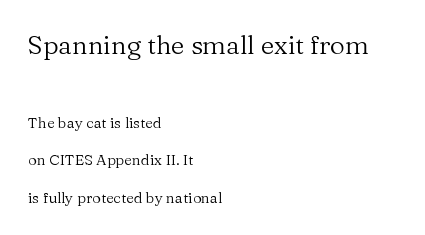
The image shows 26 px text type, upright; set left-aligned, loose line spacing (2.48x), normal letter spacing, not underlined; the first (top) block is 1.73x larger.
